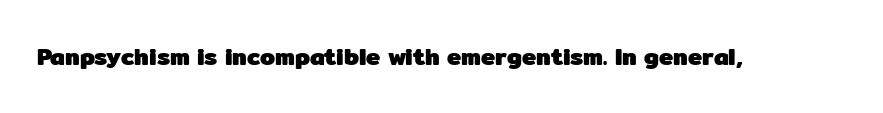
Q: Is the text bold? A: Yes.
Q: Is the text italic (slanted)? A: No, it is upright.
Q: Is the text underlined? A: No.
Q: Is the spacing between letters normal or unusually wide? A: Normal.
